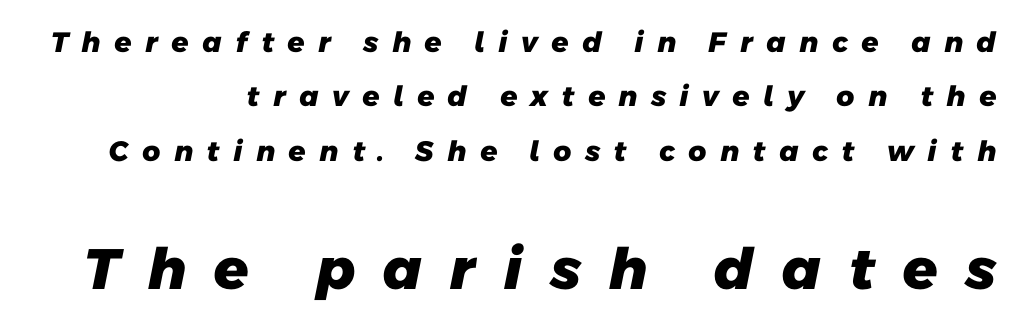
Larger block? The one below; the one above is distinctly smaller. Note the varied advance widths — an 'i' is clearly narrower than an 'm'. Lines of text with bare space underneath. The designer went with a sans here, leaving each stem footless. Notice the wide empty band between every row — that's loose leading.
